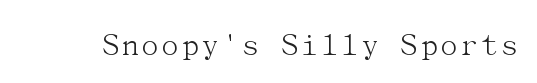
The image shows 34 px light serif type, upright; set normal letter spacing, not underlined; medium stroke contrast and a medium x-height.
